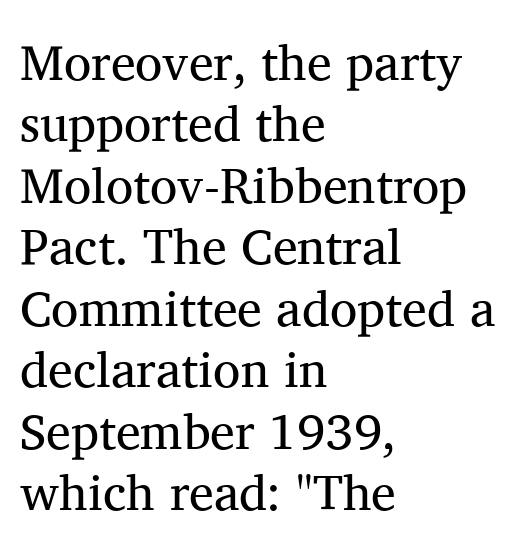
{"serif": "yes", "italic": "no", "bold": "no", "weight": "regular", "width": "normal", "stroke_contrast": "medium", "x_height": "medium", "monospaced": "no", "underline": "no", "align": "left", "line_spacing_ratio": 1.23, "letter_spacing": "normal", "letter_spacing_em": 0.0, "glyph_px": 50}
